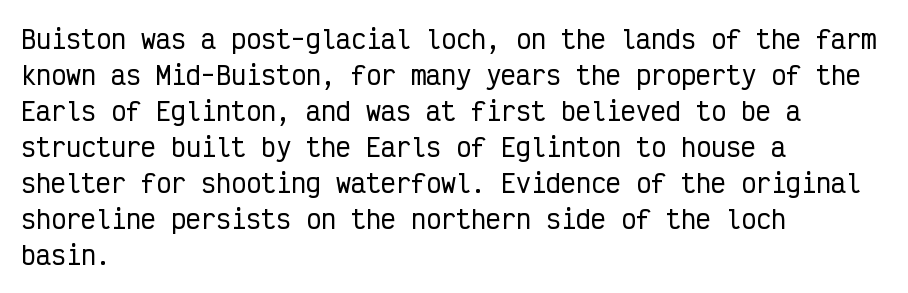
Q: Is the text italic (slanted)? A: No, it is upright.
Q: Is the text underlined? A: No.
Q: How is the paragraph aligned? A: Left-aligned.
Q: Is the spacing between letters normal or unusually wide? A: Normal.
Q: Is the spacing between lines tight, normal or loose? A: Normal.
